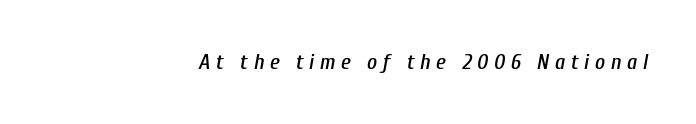
The image shows 22 px text type, italic (leaning right); set unusually wide letter spacing (+0.25 em), not underlined.
